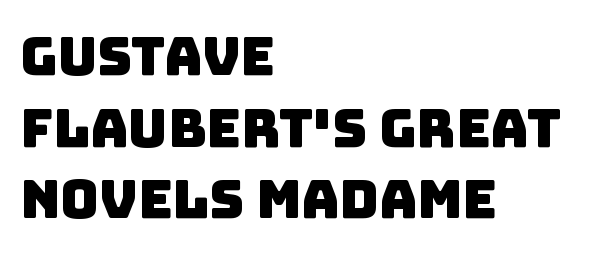
Unlike a traditional serif, this face leaves its strokes unadorned. This rendering leaves character spacing at its baseline value. Casual observation: everything's shoved over to the left. Baseline-to-baseline distance is the conventional proportion of letter height. Think of a printed novel: that variable character pitch is what you see here.
